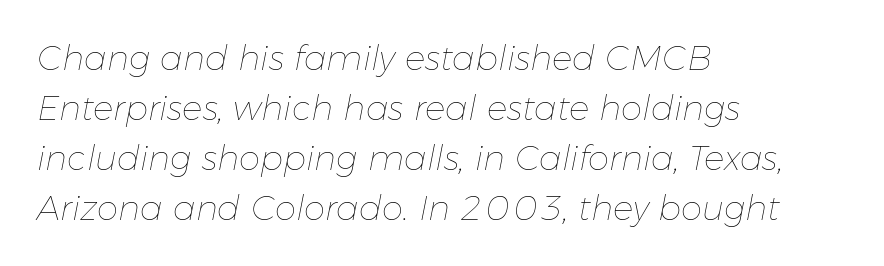
Line spacing here is normal. Emphasis-style slanted type is in use. Is this a fixed-width face? No — the glyphs have proportional, varying widths. These lines are set flush left with a ragged right edge.
